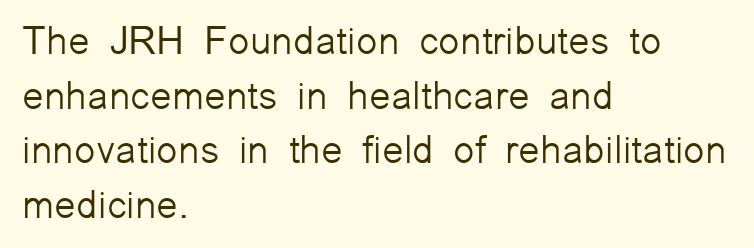
The image shows 39 px light sans-serif type, upright; set left-aligned, normal line spacing (1.4x), normal letter spacing, not underlined; low stroke contrast and a medium x-height.
